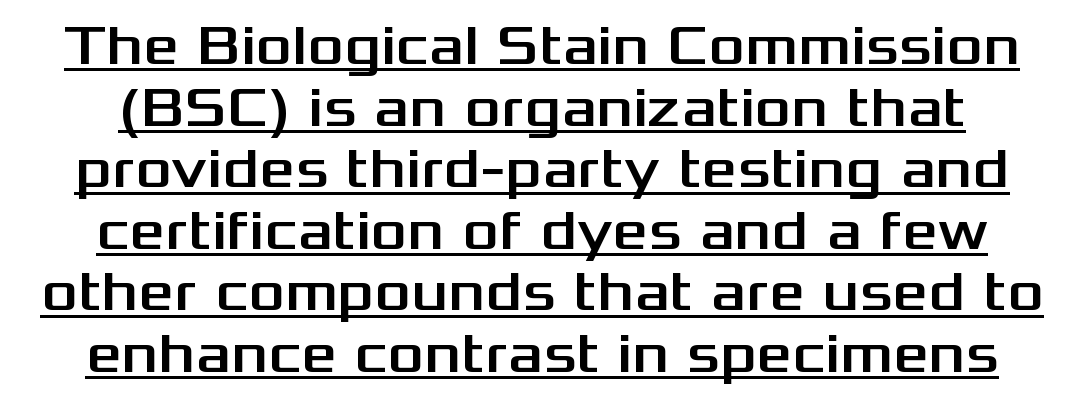
Q: Is the text italic (slanted)? A: No, it is upright.
Q: Is the typeface a serif or a sans-serif typeface? A: Sans-serif.
Q: Is the text underlined? A: Yes.
Q: Is the spacing between letters normal or unusually wide? A: Normal.
Q: Is the spacing between lines tight, normal or loose? A: Tight.
Q: Width (condensed, normal, or wide)? A: Wide.
Q: Stroke contrast? A: Medium.
Q: x-height? A: Medium.
Q: Monospaced? A: No.
